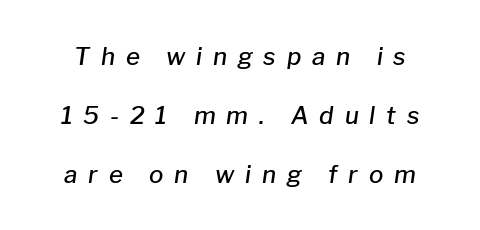
The image shows 24 px text type, italic (leaning right); set loose line spacing (2.45x), unusually wide letter spacing (+0.45 em), not underlined.
